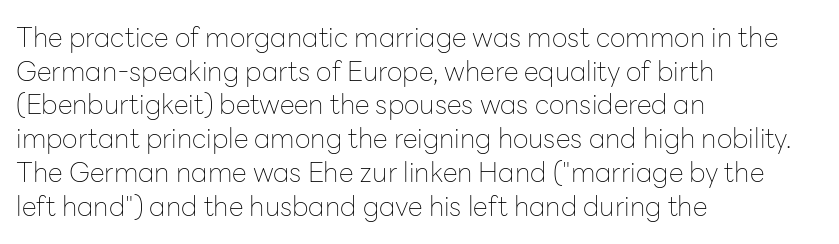
Whoever set this chose a conventional vertical rhythm. Each stroke keeps to a modest, everyday thickness or less. Is there any slant? The stems are plumb. Any mark beneath the type? The region is blank. Horizontal alignment here is leftward, the default for most running prose.
